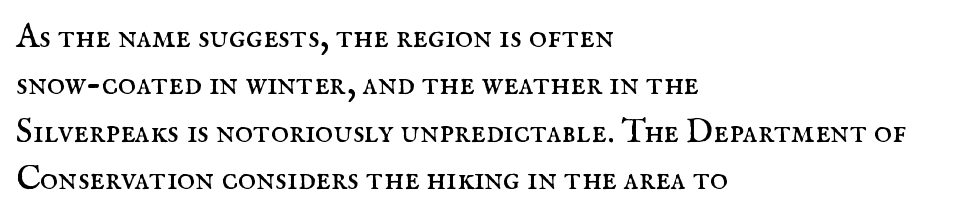
The image shows 34 px regular-weight serif type, upright; set left-aligned, normal line spacing (1.39x), normal letter spacing, not underlined; medium stroke contrast and a small x-height.
